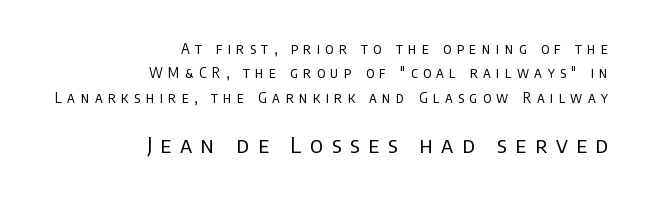
The image shows 22 px text type, upright; set right-aligned, line spacing 1.74x, unusually wide letter spacing (+0.39 em), not underlined; the second (bottom) block is 1.57x larger.
